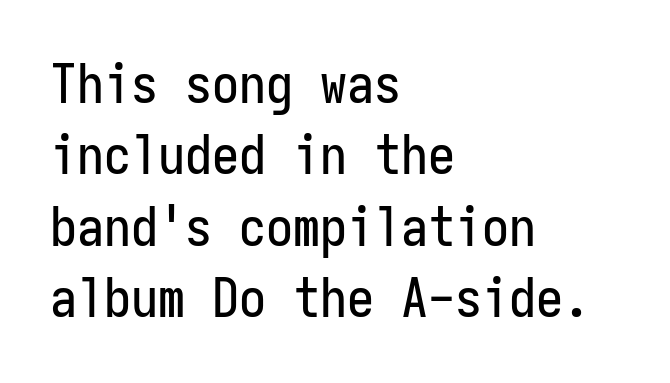
Q: Is the text italic (slanted)? A: No, it is upright.
Q: Is the typeface a serif or a sans-serif typeface? A: Sans-serif.
Q: Is the text underlined? A: No.
Q: How is the paragraph aligned? A: Left-aligned.
Q: Is the spacing between letters normal or unusually wide? A: Normal.
Q: Is the spacing between lines tight, normal or loose? A: Normal.
Q: Width (condensed, normal, or wide)? A: Condensed.
Q: Stroke contrast? A: Low.
Q: x-height? A: Medium.
Q: Monospaced? A: Yes.
